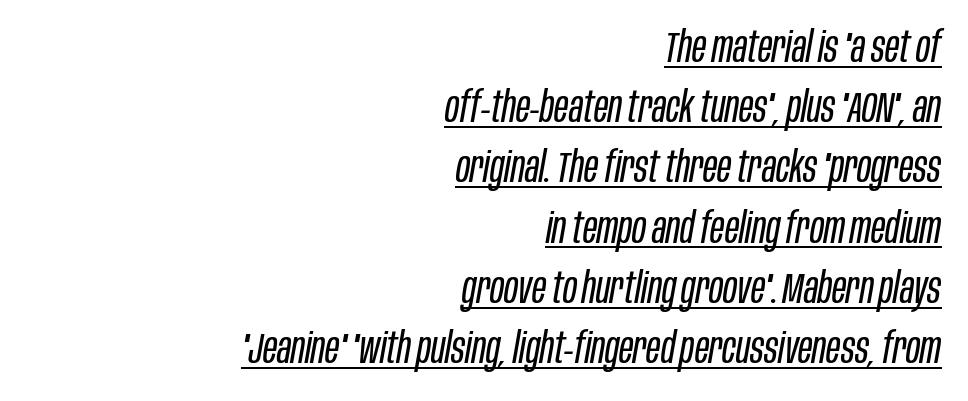
{"italic": "yes", "lean": "right", "slant_degrees": 10, "bold": "no", "weight": "regular", "width": "condensed", "stroke_contrast": "low", "x_height": "large", "monospaced": "no", "underline": "yes", "align": "right", "line_spacing": "normal", "line_spacing_ratio": 1.4, "letter_spacing": "normal", "letter_spacing_em": 0.0, "glyph_px": 43}
